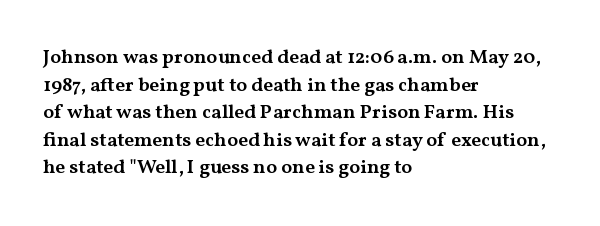
{"italic": "no", "bold": "semi", "underline": "no", "align": "left", "line_spacing": "normal", "line_spacing_ratio": 1.38, "letter_spacing": "normal", "letter_spacing_em": 0.0, "glyph_px": 20}
